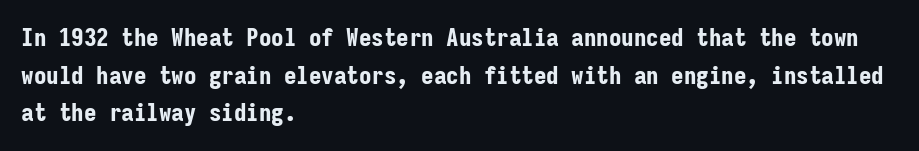
Students, note that the glyphs here touch the page at normal intervals. The vertical gap from one line to the next is medium. The lettering stays uniformly vertical, giving the passage a roman look. The lines are quadded left. Heft: maximum for text — a bold. Type without underlining.
